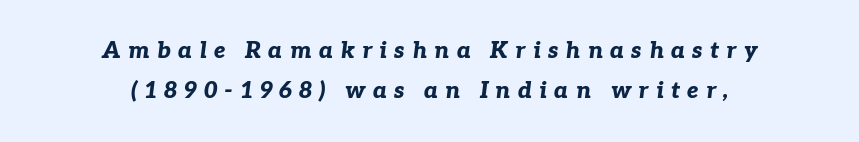
{"italic": "yes", "lean": "right", "slant_degrees": 7, "bold": "yes", "underline": "no", "align": "center", "line_spacing_ratio": 1.72, "letter_spacing": "wide", "letter_spacing_em": 0.31, "glyph_px": 23}
